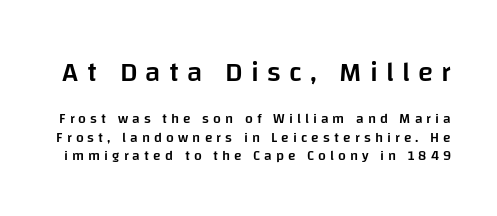
{"serif": "no", "italic": "no", "bold": "semi", "weight": "semibold", "width": "normal", "stroke_contrast": "low", "x_height": "large", "monospaced": "no", "underline": "no", "line_spacing": "normal", "line_spacing_ratio": 1.32, "letter_spacing": "wide", "letter_spacing_em": 0.29, "larger_block": "first", "size_ratio": 2.0, "glyph_px": 28}
